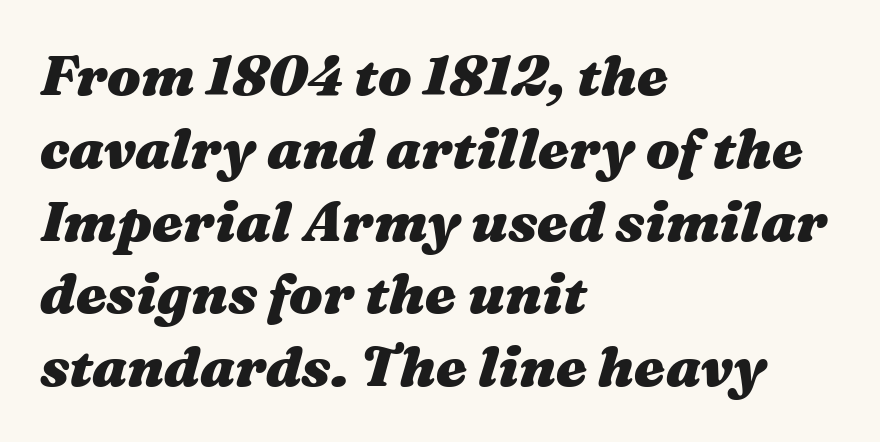
Q: Is the text bold? A: Yes.
Q: Is the text italic (slanted)? A: Yes, it leans right by about 16 degrees.
Q: Is the text underlined? A: No.
Q: How is the paragraph aligned? A: Left-aligned.
Q: Is the spacing between letters normal or unusually wide? A: Normal.
Q: Is the spacing between lines tight, normal or loose? A: Normal.
Q: Width (condensed, normal, or wide)? A: Wide.
Q: Stroke contrast? A: Medium.
Q: x-height? A: Medium.
Q: Monospaced? A: No.
